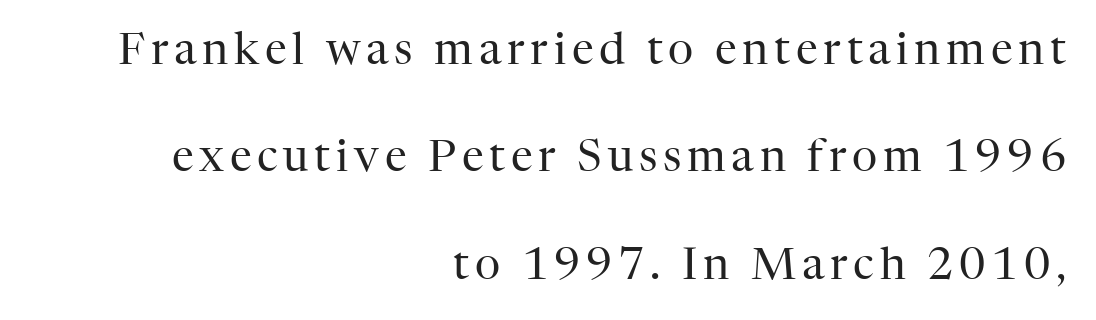
The image shows 44 px regular-weight serif type, upright; set right-aligned, loose line spacing (2.44x), not underlined; high stroke contrast and a medium x-height.
